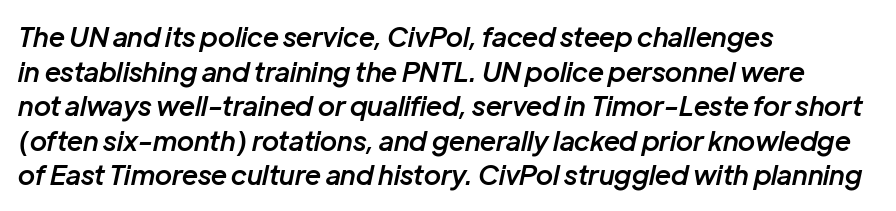
Caption: semibold face, moderately heavy strokes. The axis of the letterforms is tilted away from vertical. The passage shown has conventional tracking throughout. A student would call this left alignment; a typographer would say flush left, rag right. Just letters on the line, the space beneath them empty.
